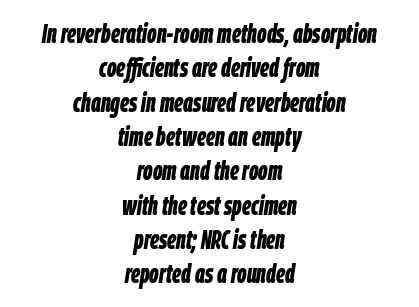
Leading: standard. Slant detected: the letters are inclined. Stroke thickness is high; the sample reads as a true bold. Compared with typical body copy, the letter spacing here is the same. One-word summary of the alignment: center. The passage shown is not underscored anywhere.
